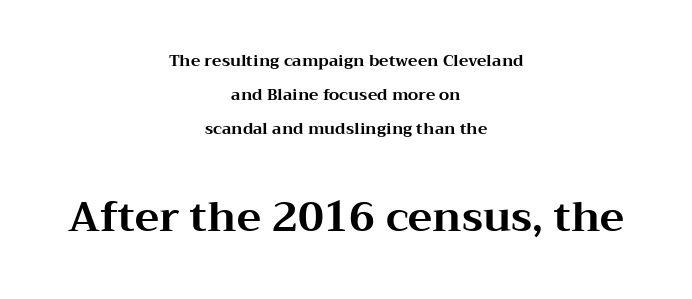
The space between consecutive lines is lavish. Alignment: centered. This is roman type, the default non-slanted kind. Strong, thick strokes mark this as bold type.
